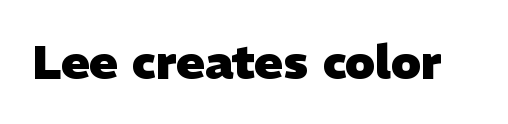
The image shows 47 px heavy sans-serif type; set normal letter spacing, not underlined; low stroke contrast and a medium x-height.
